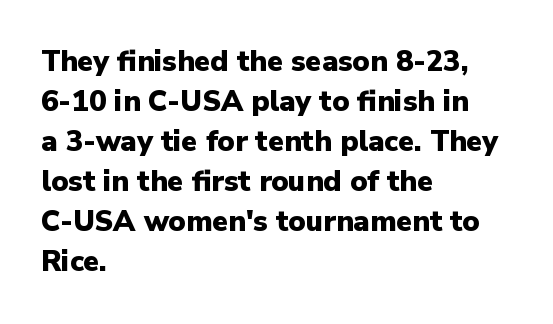
Q: Is the text bold? A: Yes.
Q: Is the text italic (slanted)? A: No, it is upright.
Q: Is the typeface a serif or a sans-serif typeface? A: Sans-serif.
Q: Is the text underlined? A: No.
Q: How is the paragraph aligned? A: Left-aligned.
Q: Is the spacing between letters normal or unusually wide? A: Normal.
Q: Is the spacing between lines tight, normal or loose? A: Normal.
Q: Width (condensed, normal, or wide)? A: Normal.
Q: Stroke contrast? A: Low.
Q: x-height? A: Medium.
Q: Monospaced? A: No.
